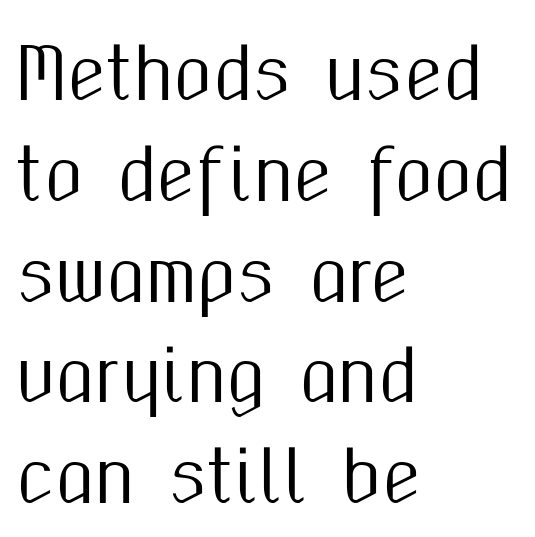
Q: Is the text italic (slanted)? A: No, it is upright.
Q: Is the typeface a serif or a sans-serif typeface? A: Sans-serif.
Q: Is the text underlined? A: No.
Q: How is the paragraph aligned? A: Left-aligned.
Q: Is the spacing between letters normal or unusually wide? A: Normal.
Q: Is the spacing between lines tight, normal or loose? A: Normal.
Q: Width (condensed, normal, or wide)? A: Condensed.
Q: Stroke contrast? A: Medium.
Q: x-height? A: Medium.
Q: Monospaced? A: No.
